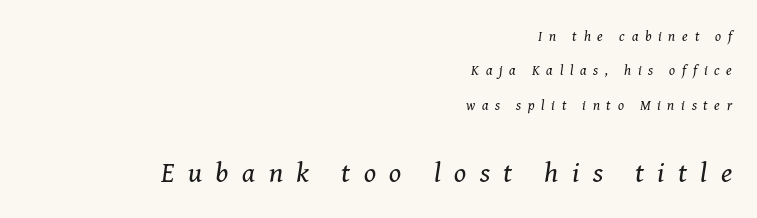
Spacing between characters has been opened up far beyond the box default. If you measured baseline to baseline, you'd find a long distance. The text block is weighted toward the right margin, trailing off unevenly leftward. Heft: none added — not bold. Has an underline been added? It has not.
